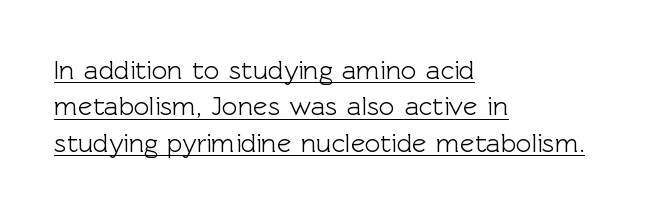
The image shows 27 px text type, upright; set left-aligned, normal line spacing (1.35x), normal letter spacing, underlined.
